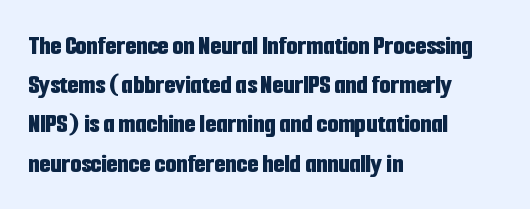
Q: Is the text bold? A: Yes.
Q: Is the text italic (slanted)? A: No, it is upright.
Q: Is the typeface a serif or a sans-serif typeface? A: Sans-serif.
Q: Is the text underlined? A: No.
Q: How is the paragraph aligned? A: Left-aligned.
Q: Is the spacing between letters normal or unusually wide? A: Normal.
Q: Is the spacing between lines tight, normal or loose? A: Normal.
Q: Width (condensed, normal, or wide)? A: Condensed.
Q: Stroke contrast? A: Low.
Q: x-height? A: Medium.
Q: Monospaced? A: No.
